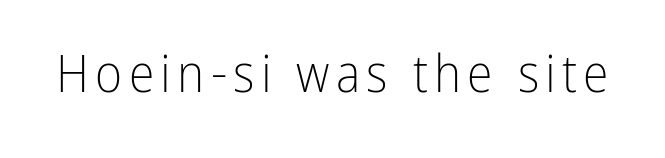
Q: Is the text bold? A: No.
Q: Is the text italic (slanted)? A: No, it is upright.
Q: Is the typeface a serif or a sans-serif typeface? A: Sans-serif.
Q: Is the text underlined? A: No.
Q: Width (condensed, normal, or wide)? A: Condensed.
Q: Stroke contrast? A: Low.
Q: x-height? A: Medium.
Q: Monospaced? A: No.
